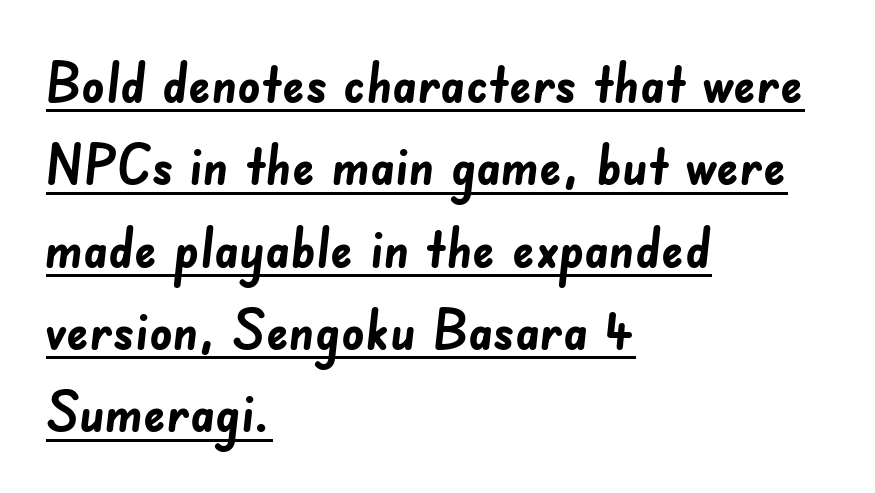
{"serif": "no", "bold": "yes", "weight": "semibold", "width": "normal", "stroke_contrast": "low", "x_height": "small", "monospaced": "no", "underline": "yes", "align": "left", "line_spacing": "normal", "line_spacing_ratio": 1.47, "letter_spacing": "normal", "letter_spacing_em": 0.0, "glyph_px": 56}
